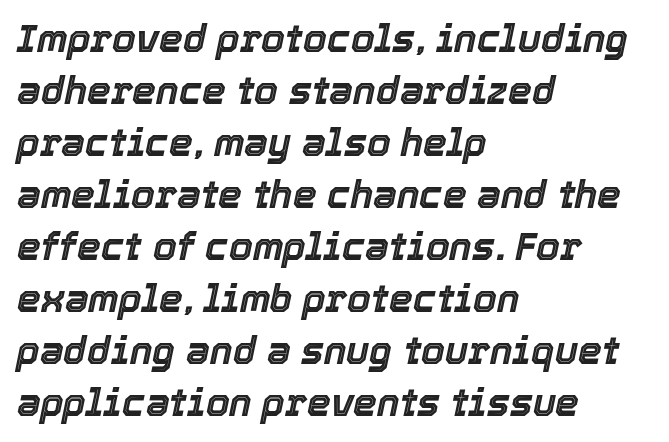
The image shows 38 px text type, italic (leaning right); set left-aligned, normal line spacing (1.37x), normal letter spacing, not underlined; a medium x-height.
